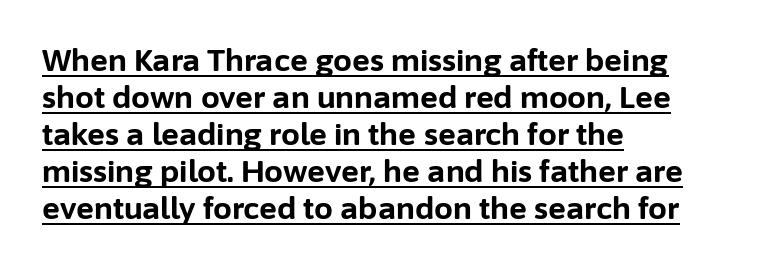
Serifs: no, the terminals of the letterforms are clean. Proportional: the letters do not fall into vertical columns. Italic: no, the glyphs are upright roman. The rendering keeps characters at their native spacing.
